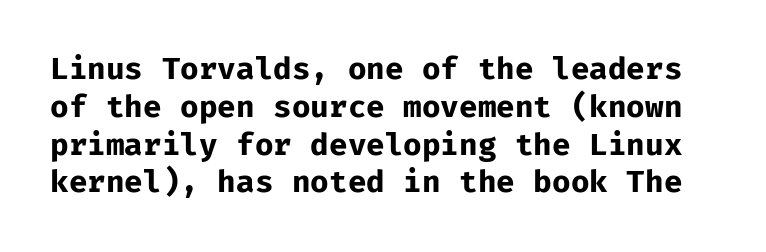
The image shows 31 px bold sans-serif type, upright, monospaced; set line spacing 1.22x, normal letter spacing, not underlined; low stroke contrast and a medium x-height.
